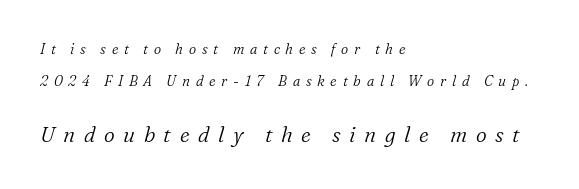
The image shows 21 px text type, italic (leaning right); set left-aligned, loose line spacing (2.3x), unusually wide letter spacing (+0.41 em), not underlined; the second (bottom) block is 1.5x larger.
